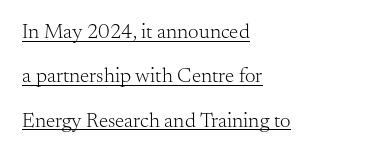
Q: Is the text bold? A: No.
Q: Is the text italic (slanted)? A: No, it is upright.
Q: Is the text underlined? A: Yes.
Q: How is the paragraph aligned? A: Left-aligned.
Q: Is the spacing between letters normal or unusually wide? A: Normal.
Q: Is the spacing between lines tight, normal or loose? A: Loose.
